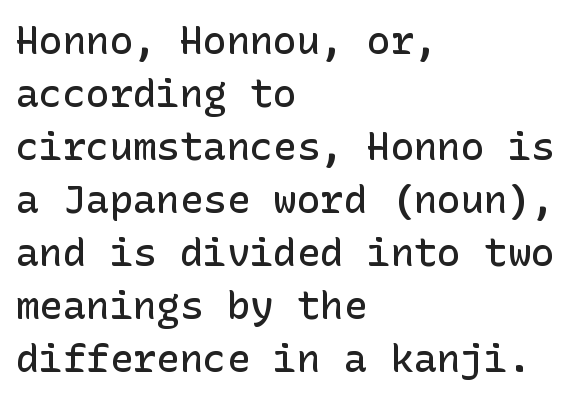
A fair bit of extra ink — the face is semibold, not bold. Anything drawn beneath the words? Only blank space. What stands out about the letter spacing? Nothing — it is the standard amount. It's the straight-up-and-down kind of type. The letters carry no serifs — their stems end cleanly without finishing strokes. Where is the straight margin? On the left.
